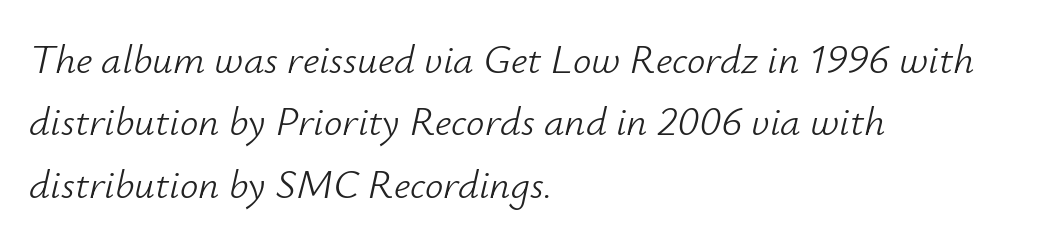
{"italic": "yes", "lean": "right", "slant_degrees": 12, "bold": "no", "weight": "light", "width": "normal", "stroke_contrast": "low", "x_height": "small", "monospaced": "no", "underline": "no", "align": "left", "line_spacing": "normal", "line_spacing_ratio": 1.52, "letter_spacing": "normal", "letter_spacing_em": 0.0, "glyph_px": 41}
